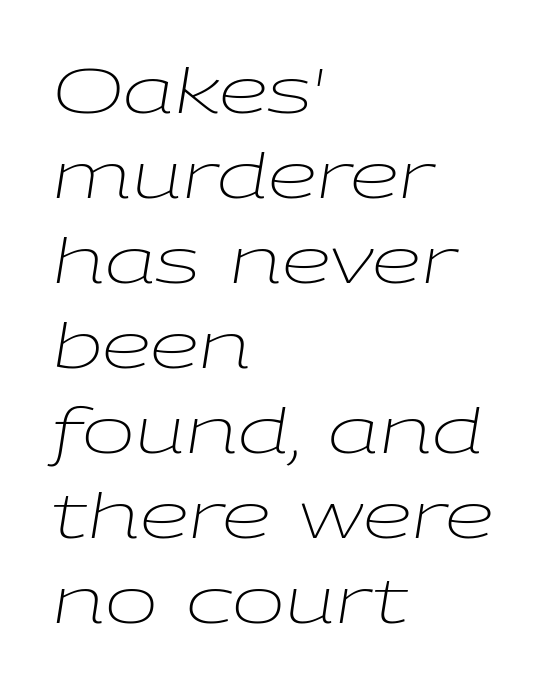
{"italic": "yes", "lean": "right", "slant_degrees": 9, "bold": "no", "weight": "light", "width": "wide", "stroke_contrast": "low", "x_height": "medium", "monospaced": "no", "underline": "no", "align": "left", "line_spacing": "normal", "line_spacing_ratio": 1.35, "letter_spacing": "normal", "letter_spacing_em": 0.0, "glyph_px": 63}
